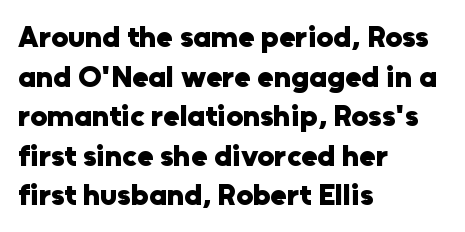
{"serif": "no", "italic": "no", "bold": "yes", "weight": "heavy", "width": "normal", "stroke_contrast": "low", "x_height": "medium", "monospaced": "no", "underline": "no", "align": "left", "line_spacing": "normal", "line_spacing_ratio": 1.32, "letter_spacing": "normal", "letter_spacing_em": 0.0, "glyph_px": 30}
